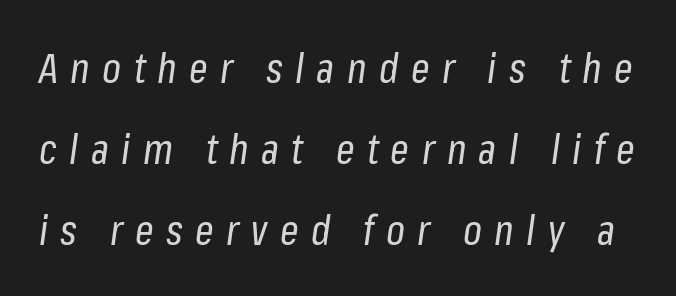
The image shows 41 px regular-weight, condensed type, italic (leaning right); set loose line spacing (1.97x), unusually wide letter spacing (+0.3 em), not underlined; low stroke contrast and a medium x-height.
